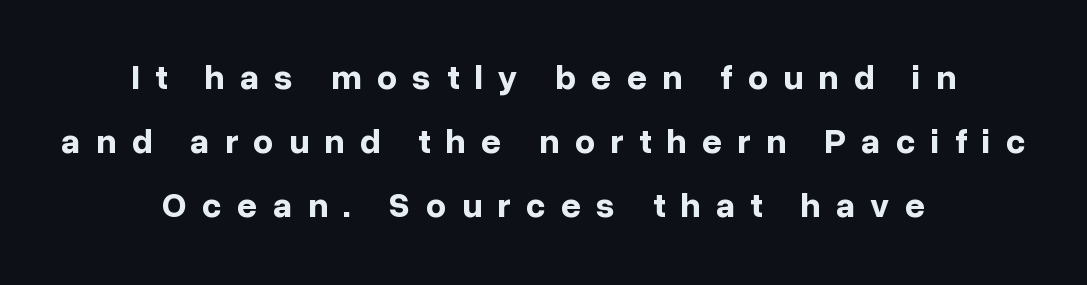
Q: Is the text bold? A: Yes.
Q: Is the text italic (slanted)? A: No, it is upright.
Q: Is the typeface a serif or a sans-serif typeface? A: Sans-serif.
Q: Is the text underlined? A: No.
Q: How is the paragraph aligned? A: Centered.
Q: Is the spacing between letters normal or unusually wide? A: Unusually wide.
Q: Width (condensed, normal, or wide)? A: Normal.
Q: Stroke contrast? A: Low.
Q: x-height? A: Medium.
Q: Monospaced? A: No.
